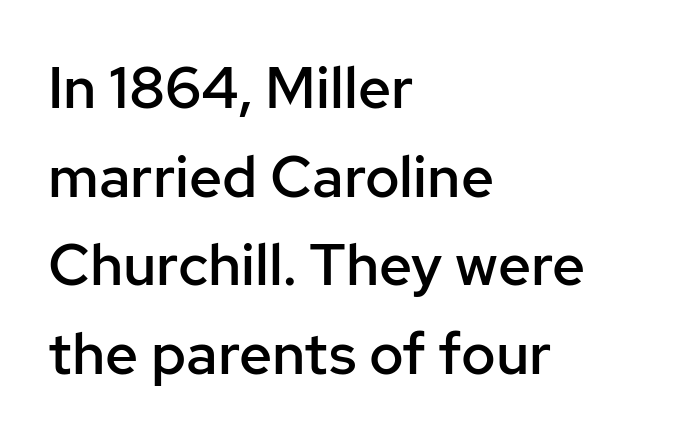
{"serif": "no", "italic": "no", "bold": "semi", "weight": "semibold", "width": "normal", "stroke_contrast": "low", "x_height": "medium", "monospaced": "no", "underline": "no", "align": "left", "line_spacing": "normal", "line_spacing_ratio": 1.53, "letter_spacing": "normal", "letter_spacing_em": 0.0, "glyph_px": 58}
